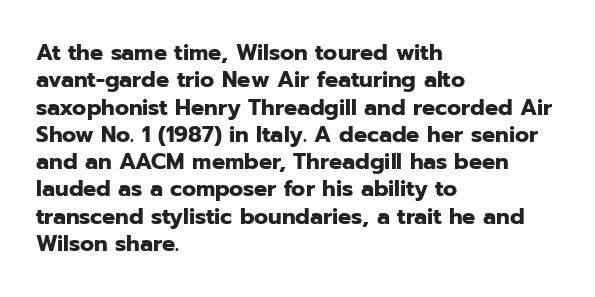
Chunky letters — that's bold for sure. Caption: standard tracking, unaltered. Descenders are the only things crossing below the line. Typeset ragged right — the left edge is the straight one. The letters stand upright; this is a roman face.
